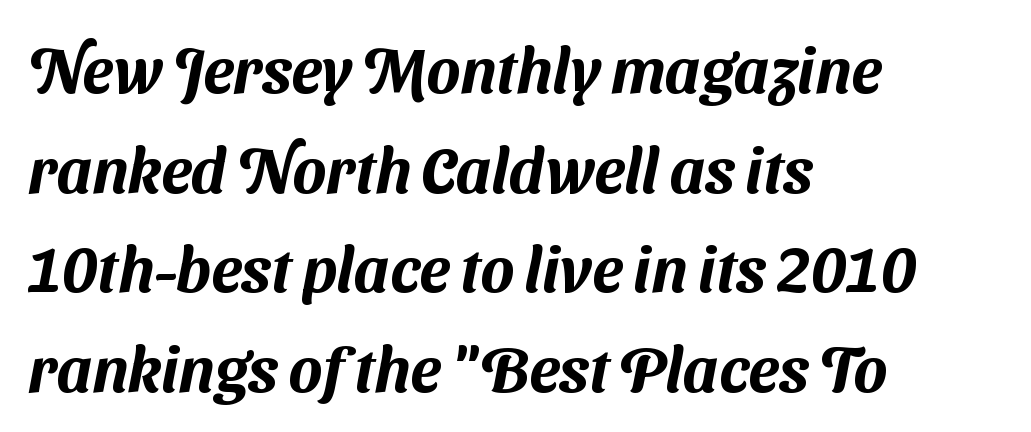
Q: Is the typeface a serif or a sans-serif typeface? A: Sans-serif.
Q: Is the text underlined? A: No.
Q: How is the paragraph aligned? A: Left-aligned.
Q: Is the spacing between letters normal or unusually wide? A: Normal.
Q: Is the spacing between lines tight, normal or loose? A: Normal.
Q: Width (condensed, normal, or wide)? A: Normal.
Q: Stroke contrast? A: Medium.
Q: x-height? A: Medium.
Q: Monospaced? A: No.
